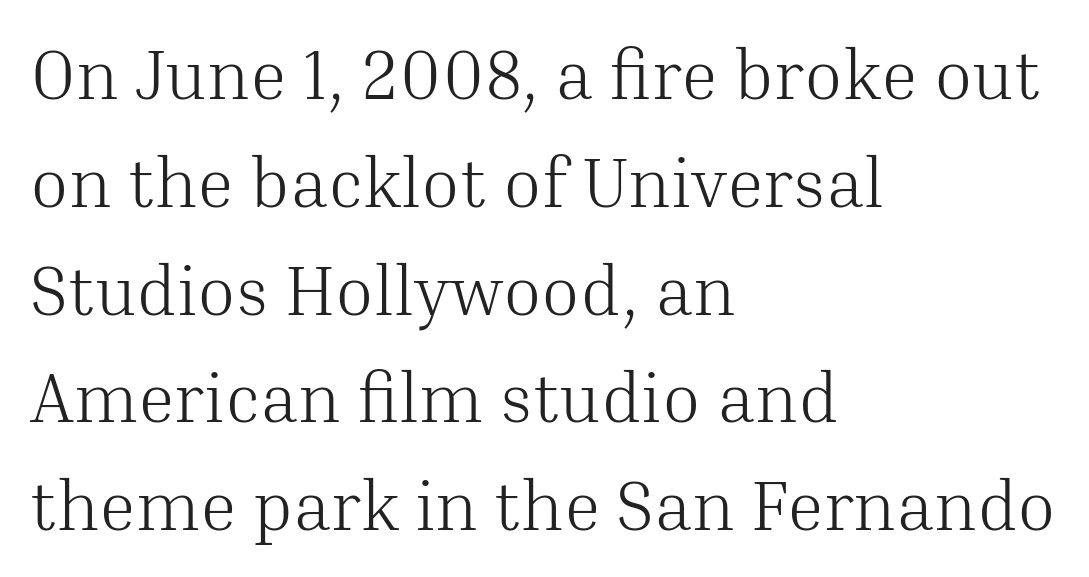
The strip under each line holds only bare page. Each letter's strokes conclude with small projecting serifs. The letters advance in unequal steps, a hallmark of proportional type. Characters follow at the spacing the type designer built in. This rendering uses left alignment, leaving the right contour irregular. Regarding leading, the lines here are spaced in the standard way.
